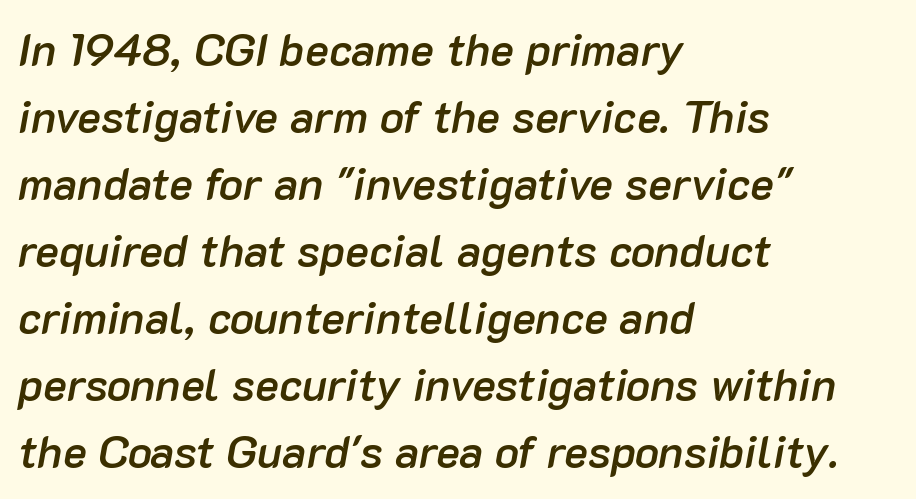
You could not count columns in this text — the font is proportionally spaced. Slightly chunky letters — semibold, I'd say, not full bold. Anything drawn beneath the words? Only blank space. The text block is weighted toward the left margin, trailing off unevenly rightward. Nothing unusual about the tracking: characters are spaced as the font intends.
